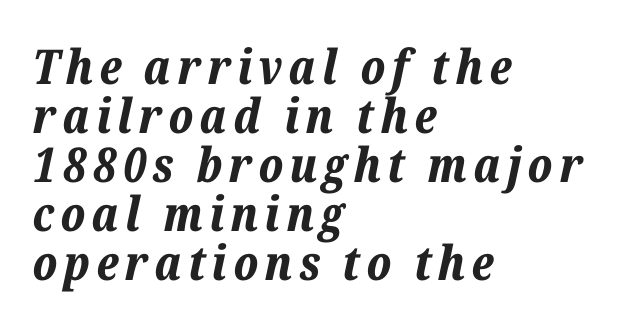
The image shows 48 px bold type, italic (leaning right); set left-aligned, tight line spacing (1.02x), not underlined; low stroke contrast and a medium x-height.
